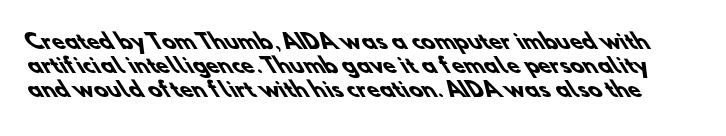
The image shows 20 px bold type; set line spacing 1.21x, normal letter spacing, not underlined.
